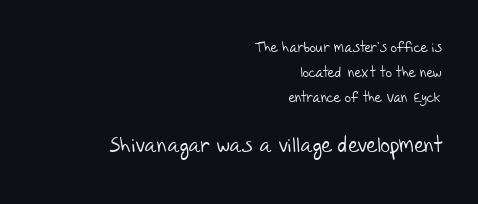
This rendering features lettering with no underline. Compared with a flush-left layout, this one pins lines to the opposite, right side. This is not heavy type; no bold has been used. Honestly, the letter spacing is just normal — you wouldn't notice it. Small over large — that's the arrangement of the two blocks here.
